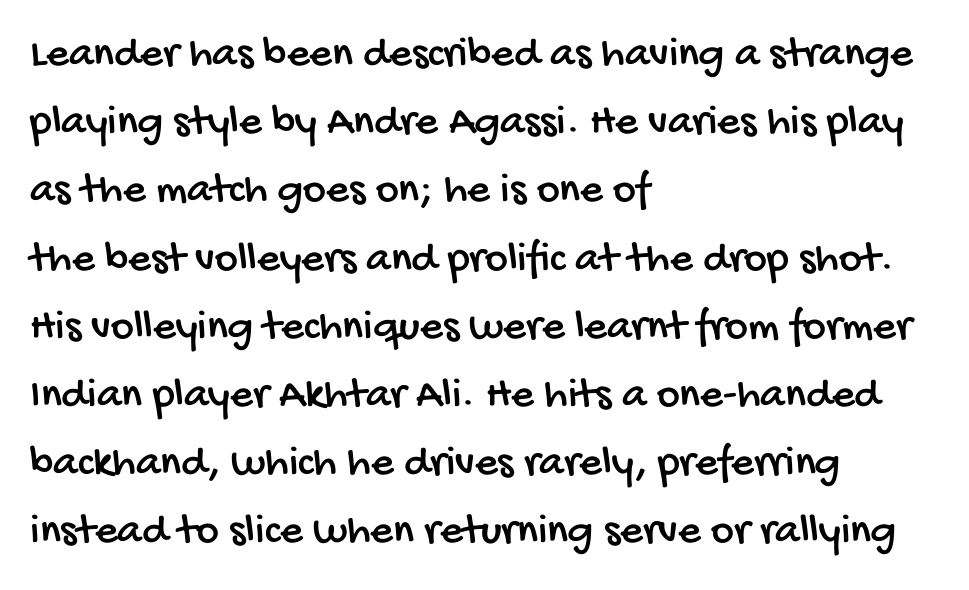
The image shows 44 px condensed sans-serif type; set left-aligned, normal line spacing (1.55x), normal letter spacing, not underlined; low stroke contrast and a large x-height.
